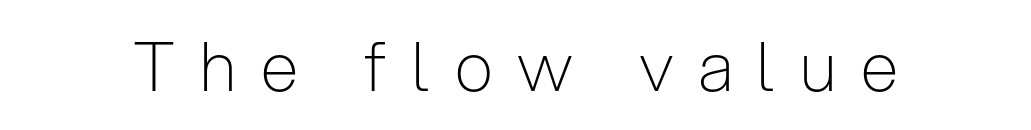
Is the type heavy? It reads as light-to-regular instead. A typesetter would call this proportional, since set widths differ per character. Each word looks stretched out because of the extra space between its letters. A bare baseline throughout the passage. Type style note: lacks serifs. Italic? Not at all — the glyphs are vertical.
